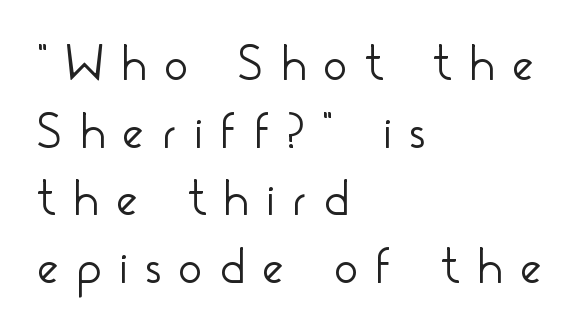
The image shows 49 px light, condensed sans-serif type, upright; set left-aligned, normal line spacing (1.38x), unusually wide letter spacing (+0.39 em), not underlined; low stroke contrast and a small x-height.
